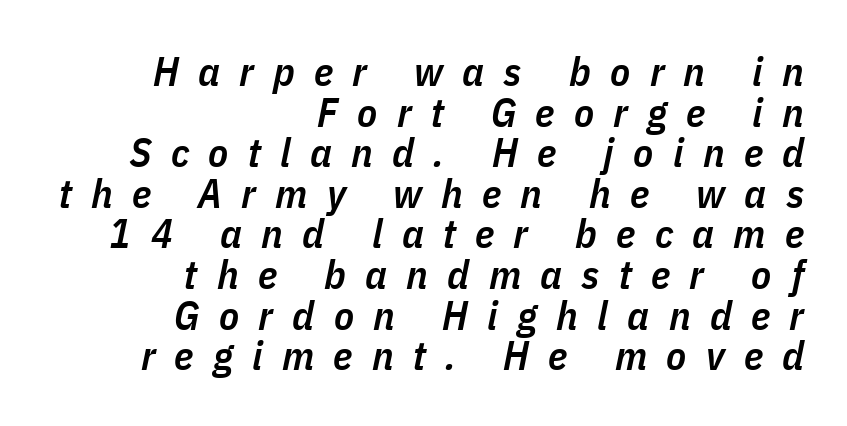
The image shows 41 px semibold, condensed type, italic (leaning right); set right-aligned, tight line spacing (0.99x), unusually wide letter spacing (+0.47 em), not underlined; low stroke contrast and a medium x-height.
